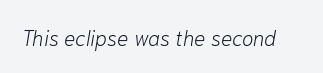
Q: Is the text bold? A: No.
Q: Is the text italic (slanted)? A: Yes, it leans right by about 10 degrees.
Q: Is the text underlined? A: No.
Q: Is the spacing between letters normal or unusually wide? A: Normal.
